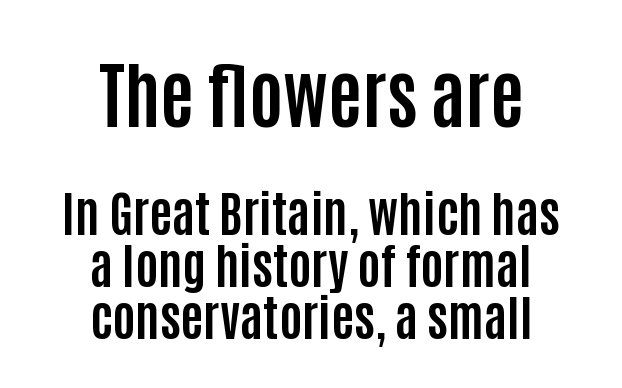
{"serif": "no", "italic": "no", "bold": "yes", "weight": "bold", "width": "condensed", "stroke_contrast": "low", "x_height": "large", "monospaced": "no", "underline": "no", "align": "center", "line_spacing": "tight", "line_spacing_ratio": 1.06, "letter_spacing": "normal", "letter_spacing_em": 0.0, "larger_block": "first", "size_ratio": 1.49, "glyph_px": 73}
